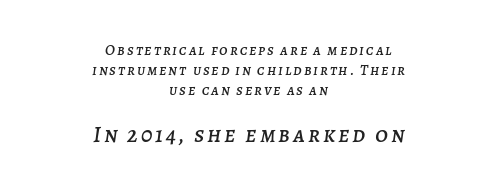
Q: Is the text italic (slanted)? A: Yes, it leans right by about 7 degrees.
Q: Is the text underlined? A: No.
Q: How is the paragraph aligned? A: Centered.
Q: Is the spacing between lines tight, normal or loose? A: Normal.
Q: Which block of text is set in a larger size, the first (top) or the second (bottom)? A: The second (bottom) one.
